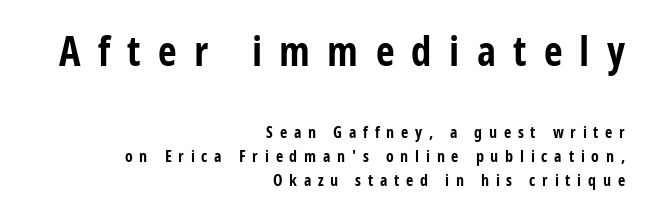
Q: Is the text bold? A: Yes.
Q: Is the text italic (slanted)? A: No, it is upright.
Q: Is the typeface a serif or a sans-serif typeface? A: Sans-serif.
Q: Is the text underlined? A: No.
Q: How is the paragraph aligned? A: Right-aligned.
Q: Is the spacing between letters normal or unusually wide? A: Unusually wide.
Q: Is the spacing between lines tight, normal or loose? A: Normal.
Q: Which block of text is set in a larger size, the first (top) or the second (bottom)? A: The first (top) one.
Q: Width (condensed, normal, or wide)? A: Condensed.
Q: Stroke contrast? A: Low.
Q: x-height? A: Medium.
Q: Monospaced? A: No.
